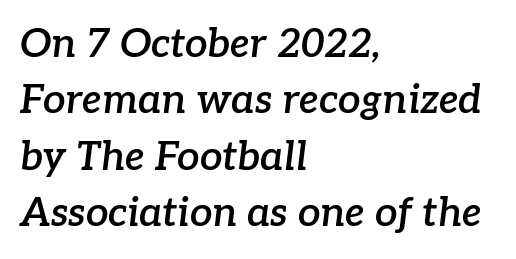
Q: Is the text bold? A: Semi-bold.
Q: Is the text italic (slanted)? A: Yes, it leans right by about 7 degrees.
Q: Is the typeface a serif or a sans-serif typeface? A: Serif.
Q: Is the text underlined? A: No.
Q: How is the paragraph aligned? A: Left-aligned.
Q: Is the spacing between letters normal or unusually wide? A: Normal.
Q: Is the spacing between lines tight, normal or loose? A: Normal.
Q: Width (condensed, normal, or wide)? A: Normal.
Q: Stroke contrast? A: Low.
Q: x-height? A: Medium.
Q: Monospaced? A: No.
